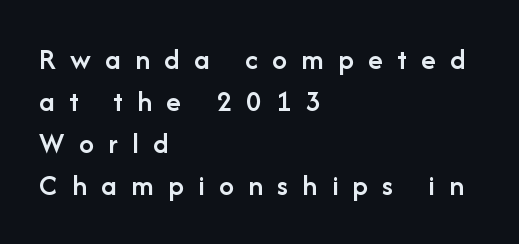
{"serif": "no", "italic": "no", "bold": "semi", "weight": "semibold", "width": "normal", "stroke_contrast": "low", "x_height": "medium", "monospaced": "no", "underline": "no", "align": "left", "line_spacing": "normal", "line_spacing_ratio": 1.4, "letter_spacing": "wide", "letter_spacing_em": 0.48, "glyph_px": 30}
